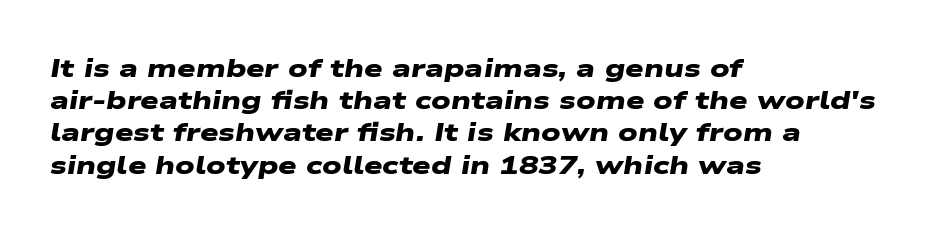
{"bold": "yes", "underline": "no", "align": "left", "line_spacing_ratio": 1.24, "letter_spacing": "normal", "letter_spacing_em": 0.0, "glyph_px": 26}
